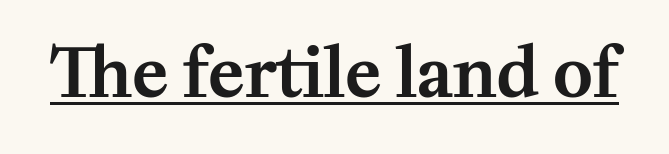
Q: Is the text italic (slanted)? A: No, it is upright.
Q: Is the typeface a serif or a sans-serif typeface? A: Serif.
Q: Is the text underlined? A: Yes.
Q: Is the spacing between letters normal or unusually wide? A: Normal.
Q: Width (condensed, normal, or wide)? A: Normal.
Q: Stroke contrast? A: Medium.
Q: x-height? A: Medium.
Q: Monospaced? A: No.
